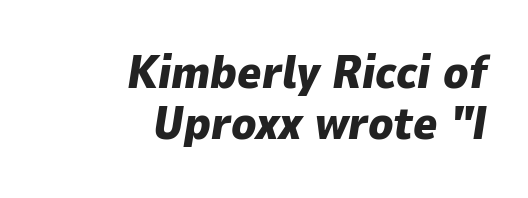
The image shows 46 px heavy type, italic (leaning right); set right-aligned, tight line spacing (1.11x), normal letter spacing, not underlined; low stroke contrast and a medium x-height.
